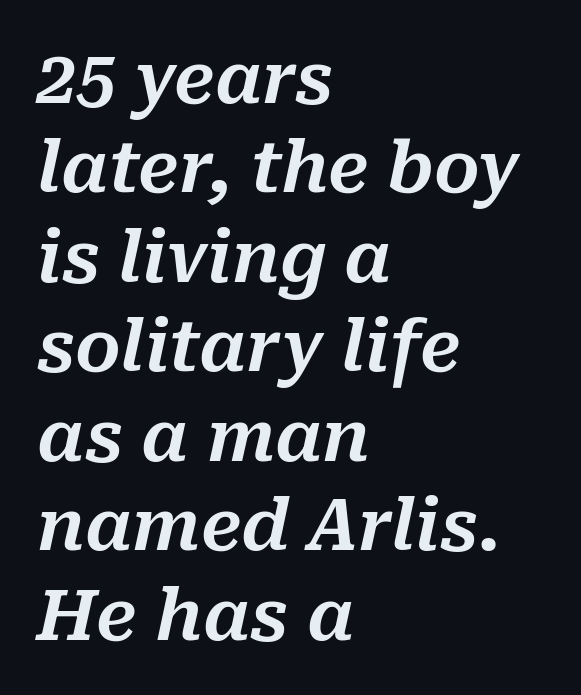
{"italic": "yes", "lean": "right", "slant_degrees": 10, "width": "normal", "stroke_contrast": "medium", "x_height": "medium", "monospaced": "no", "underline": "no", "align": "left", "line_spacing": "normal", "line_spacing_ratio": 1.26, "letter_spacing": "normal", "letter_spacing_em": 0.0, "glyph_px": 71}
